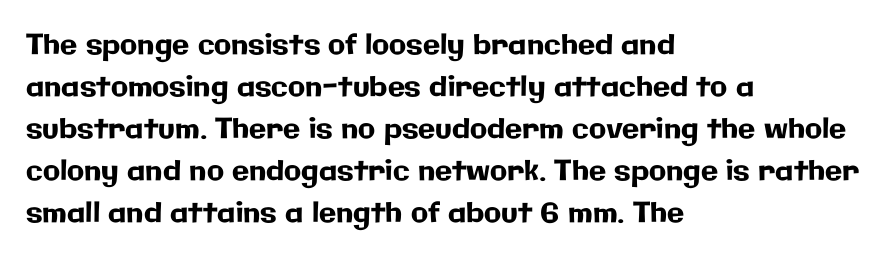
The image shows 28 px sans-serif type, upright; set left-aligned, normal line spacing (1.5x), normal letter spacing, not underlined; low stroke contrast and a medium x-height.
